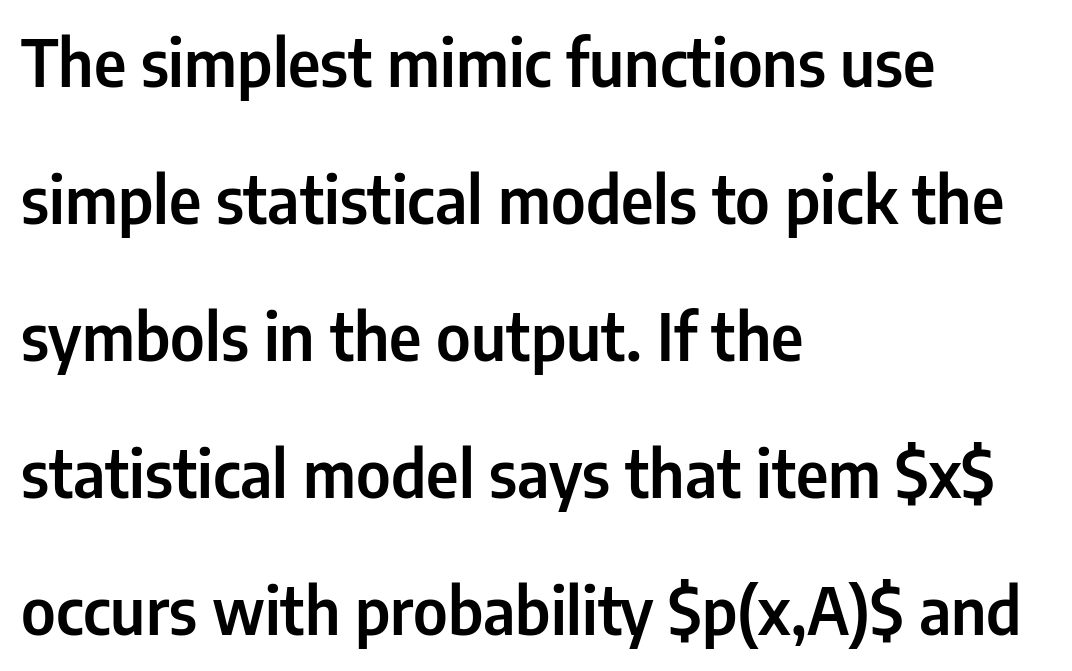
Italic: no, the glyphs are upright roman. Short note: letters normally spaced. The space directly below the letters is spotless. In terms of leading, this rendering errs on the spacious side.
